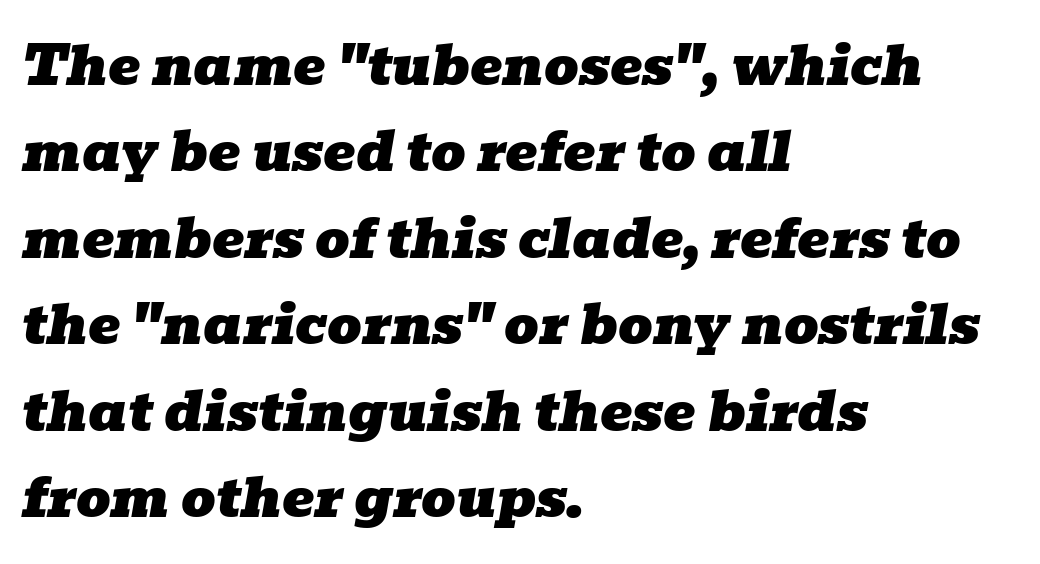
The image shows 54 px wide serif type, italic (leaning right); set left-aligned, normal line spacing (1.6x), normal letter spacing, not underlined; low stroke contrast and a medium x-height.
